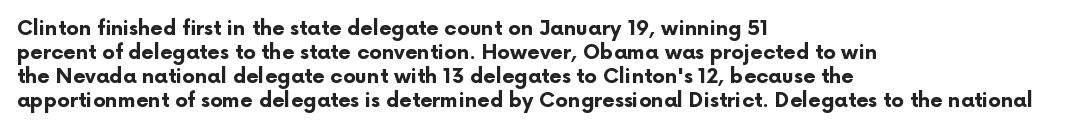
{"italic": "no", "bold": "yes", "underline": "no", "align": "left", "line_spacing_ratio": 1.2, "letter_spacing": "normal", "letter_spacing_em": 0.0, "glyph_px": 20}
